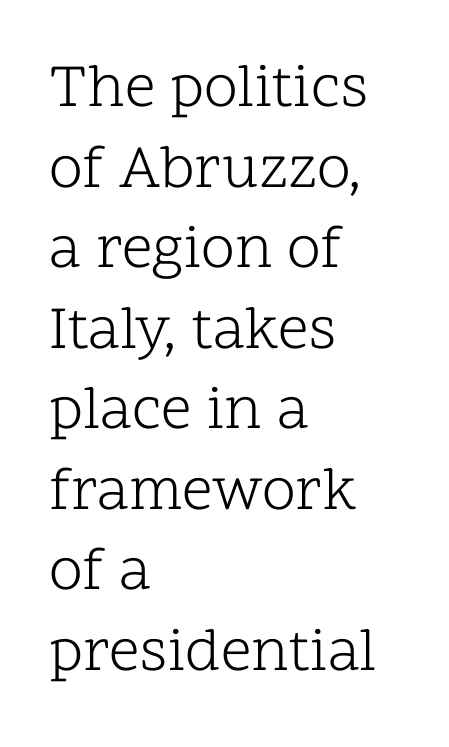
Q: Is the text bold? A: No.
Q: Is the text italic (slanted)? A: No, it is upright.
Q: Is the typeface a serif or a sans-serif typeface? A: Serif.
Q: Is the text underlined? A: No.
Q: How is the paragraph aligned? A: Left-aligned.
Q: Is the spacing between letters normal or unusually wide? A: Normal.
Q: Is the spacing between lines tight, normal or loose? A: Normal.
Q: Width (condensed, normal, or wide)? A: Normal.
Q: Stroke contrast? A: Low.
Q: x-height? A: Medium.
Q: Monospaced? A: No.
